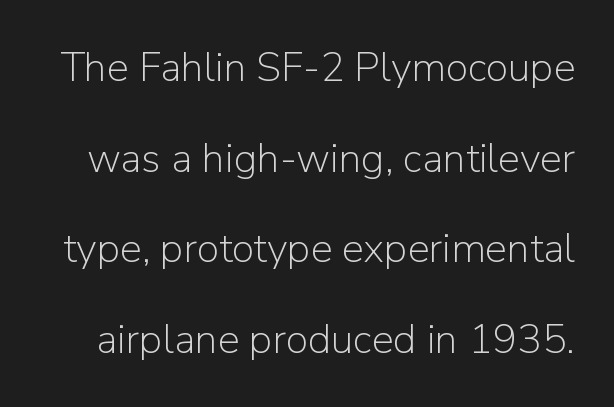
Q: Is the text bold? A: No.
Q: Is the text italic (slanted)? A: No, it is upright.
Q: Is the typeface a serif or a sans-serif typeface? A: Sans-serif.
Q: Is the text underlined? A: No.
Q: Is the spacing between letters normal or unusually wide? A: Normal.
Q: Is the spacing between lines tight, normal or loose? A: Loose.
Q: Width (condensed, normal, or wide)? A: Normal.
Q: Stroke contrast? A: Low.
Q: x-height? A: Medium.
Q: Monospaced? A: No.
